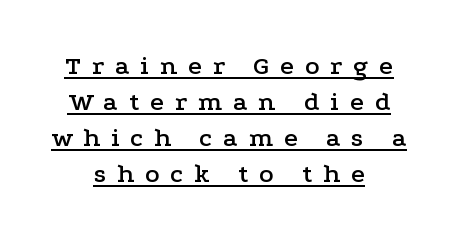
Q: Is the text italic (slanted)? A: No, it is upright.
Q: Is the text underlined? A: Yes.
Q: How is the paragraph aligned? A: Centered.
Q: Is the spacing between letters normal or unusually wide? A: Unusually wide.
Q: Is the spacing between lines tight, normal or loose? A: Normal.
